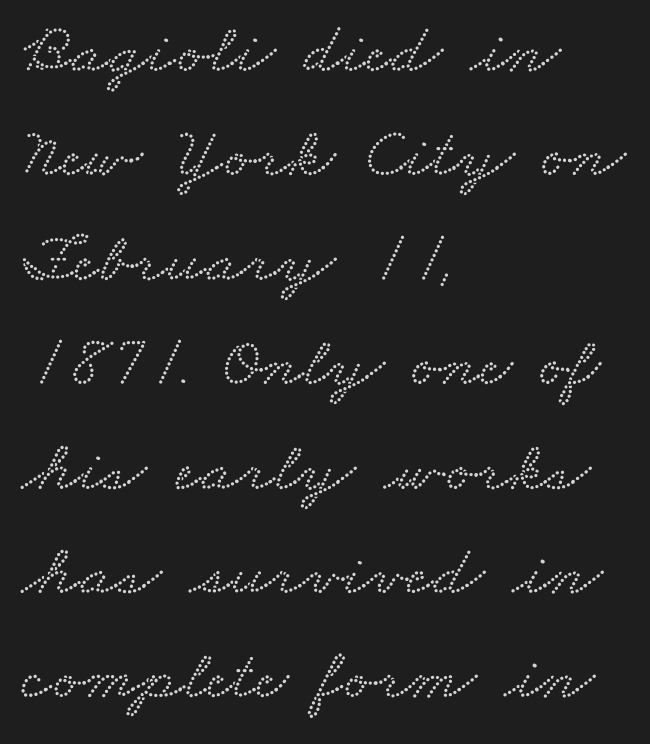
The image shows 72 px wide serif type; set left-aligned, normal line spacing (1.45x), normal letter spacing, not underlined; low stroke contrast and a small x-height.
